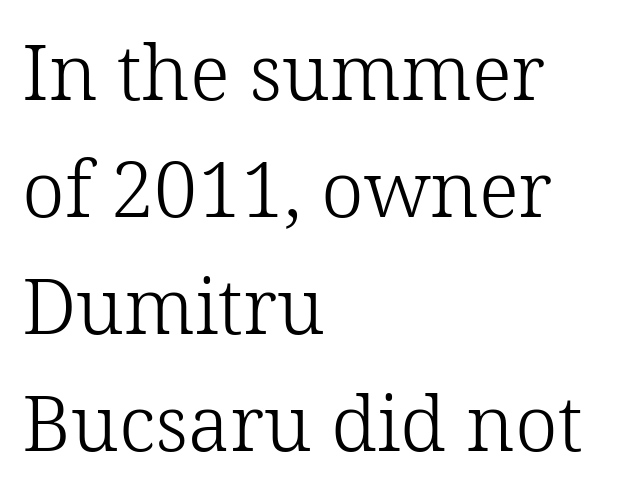
Do the characters align in a grid? No, the font is proportional. Stems here are at most as thick as an everyday book face. Posture: straight, roman, zero tilt. Compared with typical body copy, the letter spacing here is the same. Nobody drew a line under any word here.
